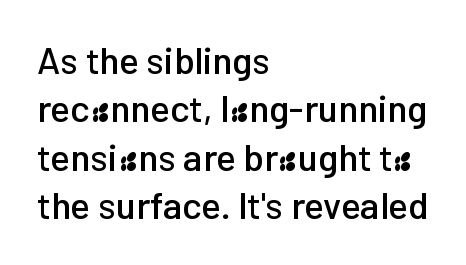
The image shows 37 px sans-serif type, upright; set left-aligned, normal line spacing (1.31x), normal letter spacing, not underlined; low stroke contrast and a medium x-height.
